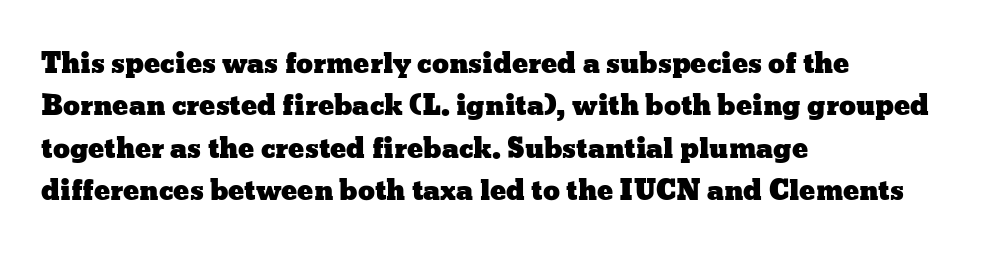
Q: Is the text italic (slanted)? A: No, it is upright.
Q: Is the text underlined? A: No.
Q: How is the paragraph aligned? A: Left-aligned.
Q: Is the spacing between letters normal or unusually wide? A: Normal.
Q: Is the spacing between lines tight, normal or loose? A: Normal.
